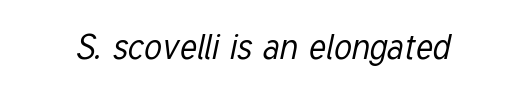
{"italic": "yes", "lean": "right", "slant_degrees": 12, "bold": "no", "weight": "regular", "width": "condensed", "stroke_contrast": "low", "x_height": "medium", "monospaced": "no", "underline": "no", "letter_spacing": "normal", "letter_spacing_em": 0.0, "glyph_px": 35}
